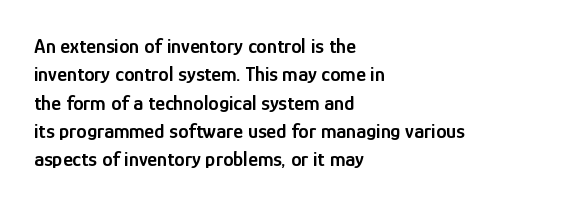
The lines are quadded left. Quick note: not italic, upright. Heft: intermediate — a semibold. Letter spacing: default. Each row of text sits above clean, open space.
